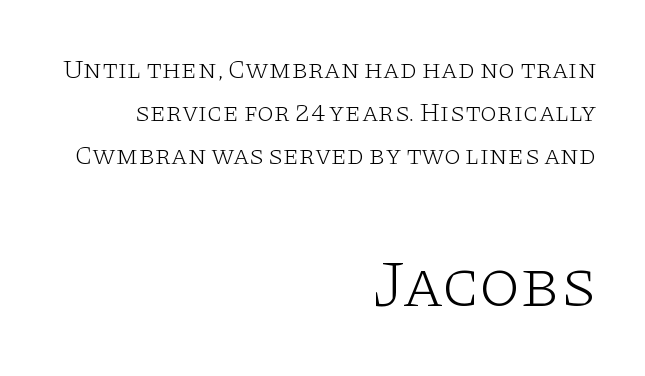
Horizontal bands of white between lines are of average thickness. The block sitting lower on the canvas is the one with enlarged characters. The glyphs in this specimen are seriffed. Is this a fixed-width face? No — the glyphs have proportional, varying widths. Beneath every word, the page is bare. This is the regular roman posture of the typeface.
